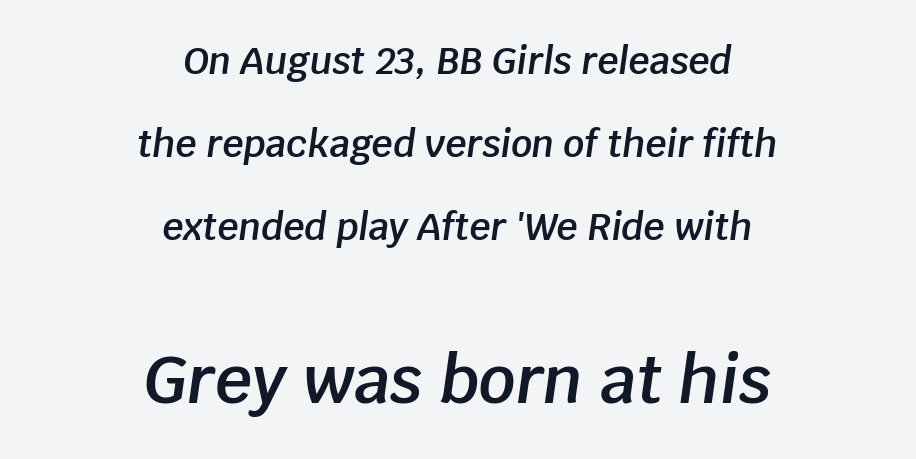
{"italic": "yes", "lean": "right", "slant_degrees": 8, "bold": "semi", "weight": "semibold", "width": "normal", "stroke_contrast": "low", "x_height": "large", "monospaced": "no", "underline": "no", "align": "center", "line_spacing": "loose", "line_spacing_ratio": 2.24, "letter_spacing": "normal", "letter_spacing_em": 0.0, "larger_block": "second", "size_ratio": 1.76, "glyph_px": 65}
